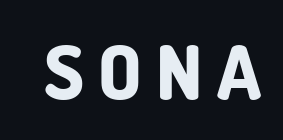
The image shows 75 px bold sans-serif type, upright; set not underlined; low stroke contrast and a small x-height.
